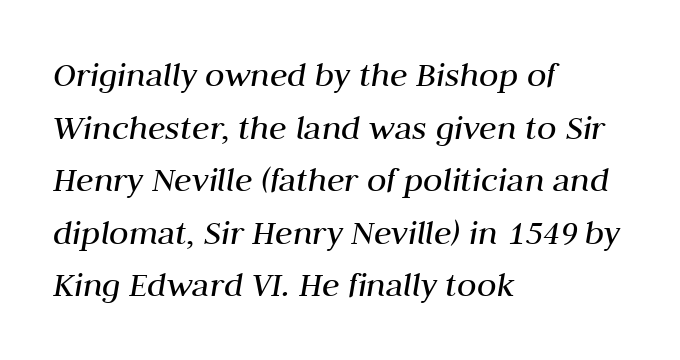
{"italic": "yes", "lean": "right", "slant_degrees": 10, "bold": "no", "weight": "regular", "width": "normal", "stroke_contrast": "medium", "x_height": "medium", "monospaced": "no", "underline": "no", "align": "left", "line_spacing": "normal", "line_spacing_ratio": 1.46, "letter_spacing": "normal", "letter_spacing_em": 0.0, "glyph_px": 36}
